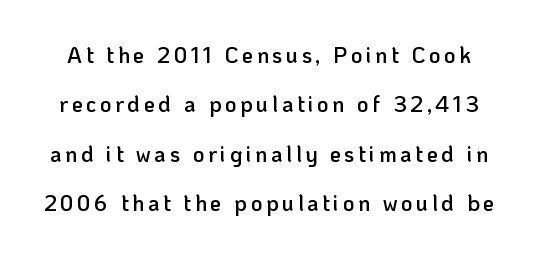
{"italic": "no", "bold": "semi", "underline": "no", "line_spacing": "loose", "line_spacing_ratio": 2.24, "glyph_px": 22}
